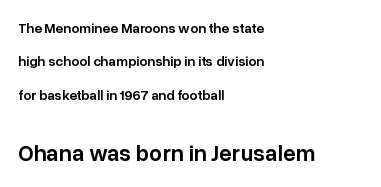
Q: Is the text bold? A: Semi-bold.
Q: Is the text italic (slanted)? A: No, it is upright.
Q: Is the text underlined? A: No.
Q: How is the paragraph aligned? A: Left-aligned.
Q: Is the spacing between letters normal or unusually wide? A: Normal.
Q: Is the spacing between lines tight, normal or loose? A: Loose.
Q: Which block of text is set in a larger size, the first (top) or the second (bottom)? A: The second (bottom) one.
